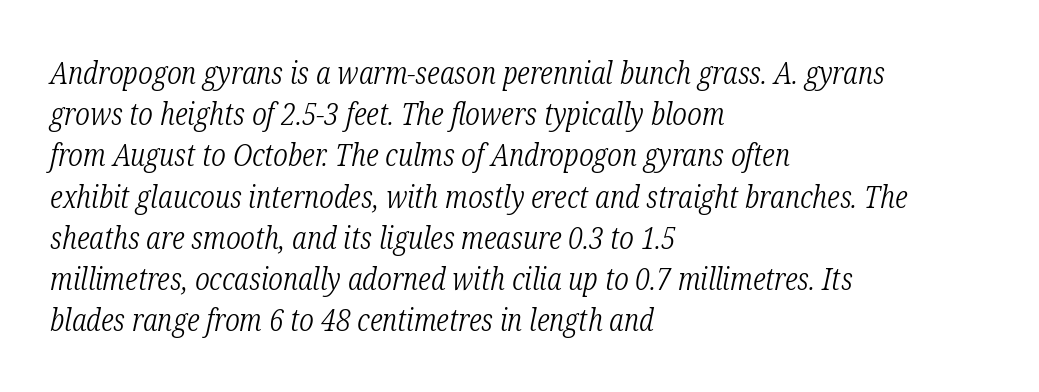
The weight tops out at a normal text grade. Horizontal alignment here is leftward, the default for most running prose. Notice how the stems are inclined rather than vertical — that's the hallmark of italics. If you measured baseline to baseline, you'd find a middling distance. Here the designer chose a conventional face with non-uniform glyph widths. The characters display serif detailing at their extremities.
